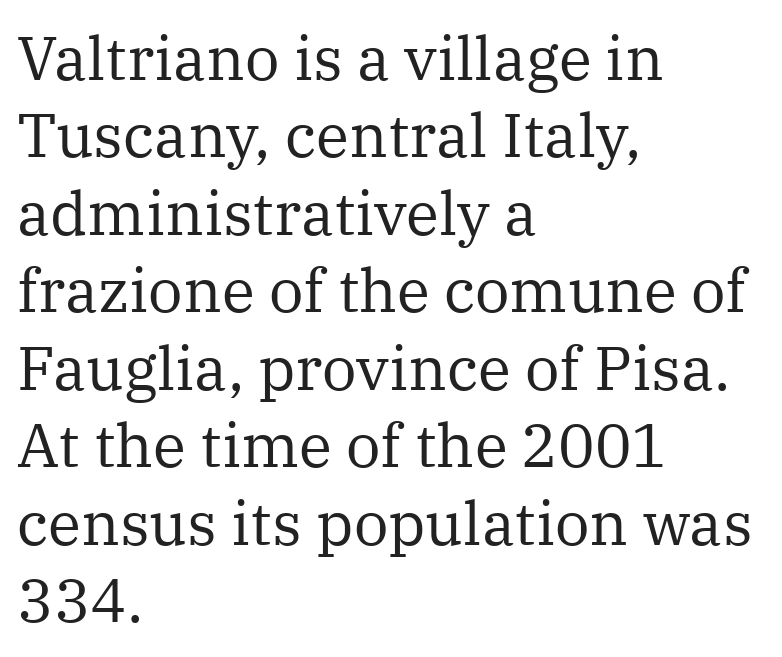
The image shows 61 px regular-weight serif type, upright; set left-aligned, normal line spacing (1.27x), normal letter spacing, not underlined; medium stroke contrast and a medium x-height.
